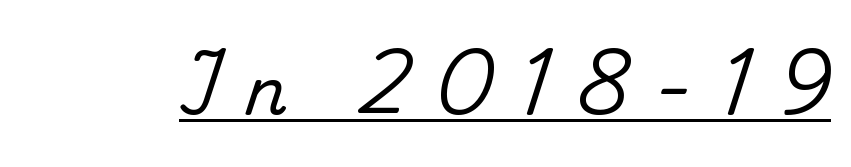
The face used here is rendered with a markedly widened letterfit. Stroke terminals: seriffed. Somebody hit Ctrl+U on this one — the words are underlined. Varying glyph widths throughout — classic text-font behaviour.
